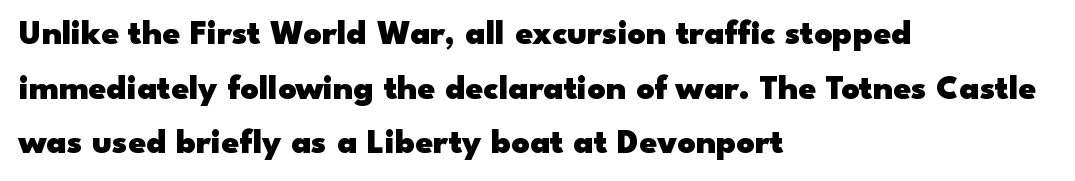
Q: Is the text bold? A: Yes.
Q: Is the text italic (slanted)? A: No, it is upright.
Q: Is the typeface a serif or a sans-serif typeface? A: Sans-serif.
Q: Is the text underlined? A: No.
Q: How is the paragraph aligned? A: Left-aligned.
Q: Is the spacing between letters normal or unusually wide? A: Normal.
Q: Is the spacing between lines tight, normal or loose? A: Normal.
Q: Width (condensed, normal, or wide)? A: Wide.
Q: Stroke contrast? A: Low.
Q: x-height? A: Small.
Q: Monospaced? A: No.
